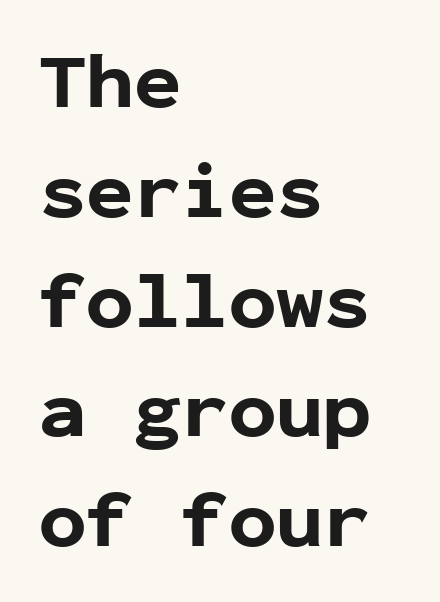
Q: Is the text bold? A: Yes.
Q: Is the text italic (slanted)? A: No, it is upright.
Q: Is the typeface a serif or a sans-serif typeface? A: Sans-serif.
Q: Is the text underlined? A: No.
Q: How is the paragraph aligned? A: Left-aligned.
Q: Is the spacing between letters normal or unusually wide? A: Normal.
Q: Is the spacing between lines tight, normal or loose? A: Normal.
Q: Width (condensed, normal, or wide)? A: Normal.
Q: Stroke contrast? A: Low.
Q: x-height? A: Medium.
Q: Monospaced? A: Yes.
